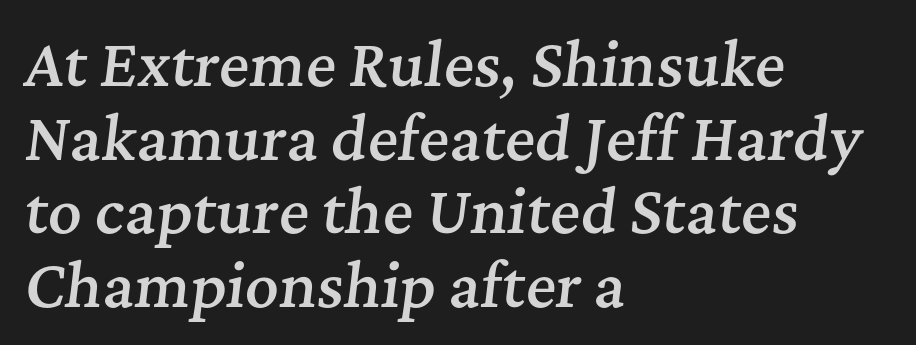
A typesetter would mark this as italic. This is serif lettering, the kind often seen in printed books. The font is running at a semibold setting, under full bold. Caption: standard tracking, unaltered. Evenly set lines give the paragraph a standard silhouette.
